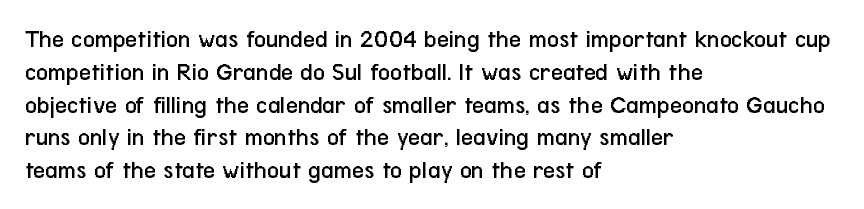
{"italic": "no", "bold": "no", "underline": "no", "align": "left", "line_spacing": "normal", "line_spacing_ratio": 1.26, "letter_spacing": "normal", "letter_spacing_em": 0.0, "glyph_px": 26}
